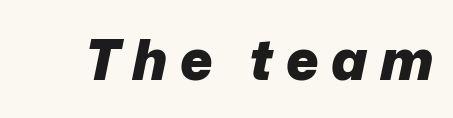
Q: Is the text bold? A: Yes.
Q: Is the text italic (slanted)? A: Yes, it leans right by about 12 degrees.
Q: Is the text underlined? A: No.
Q: Is the spacing between letters normal or unusually wide? A: Unusually wide.
Q: Width (condensed, normal, or wide)? A: Normal.
Q: Stroke contrast? A: Low.
Q: x-height? A: Medium.
Q: Monospaced? A: No.
